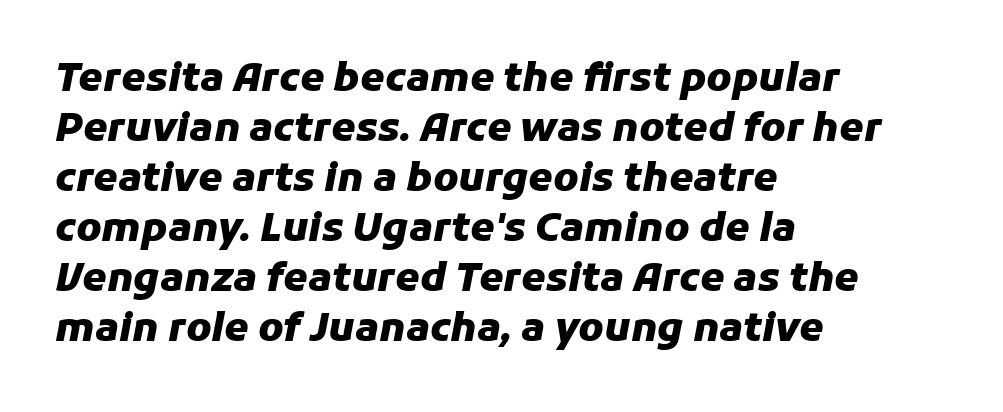
The image shows 39 px heavy type, italic (leaning right); set left-aligned, normal line spacing (1.28x), normal letter spacing, not underlined; low stroke contrast and a medium x-height.
